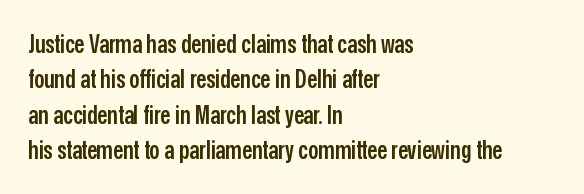
Q: Is the text bold? A: Semi-bold.
Q: Is the text italic (slanted)? A: No, it is upright.
Q: Is the text underlined? A: No.
Q: How is the paragraph aligned? A: Left-aligned.
Q: Is the spacing between letters normal or unusually wide? A: Normal.
Q: Is the spacing between lines tight, normal or loose? A: Normal.
